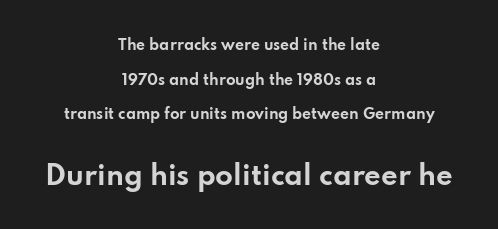
Q: Is the text bold? A: Yes.
Q: Is the text italic (slanted)? A: No, it is upright.
Q: Is the text underlined? A: No.
Q: How is the paragraph aligned? A: Centered.
Q: Is the spacing between letters normal or unusually wide? A: Normal.
Q: Is the spacing between lines tight, normal or loose? A: Loose.
Q: Which block of text is set in a larger size, the first (top) or the second (bottom)? A: The second (bottom) one.
